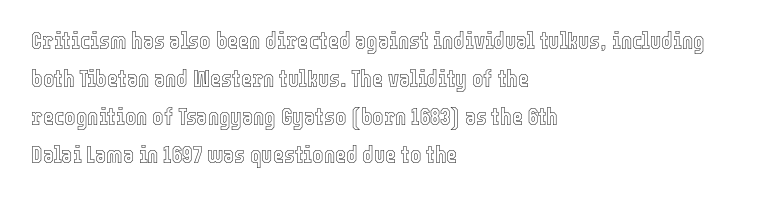
{"italic": "no", "underline": "no", "align": "left", "line_spacing": "normal", "line_spacing_ratio": 1.58, "letter_spacing": "normal", "letter_spacing_em": 0.0, "glyph_px": 24}
